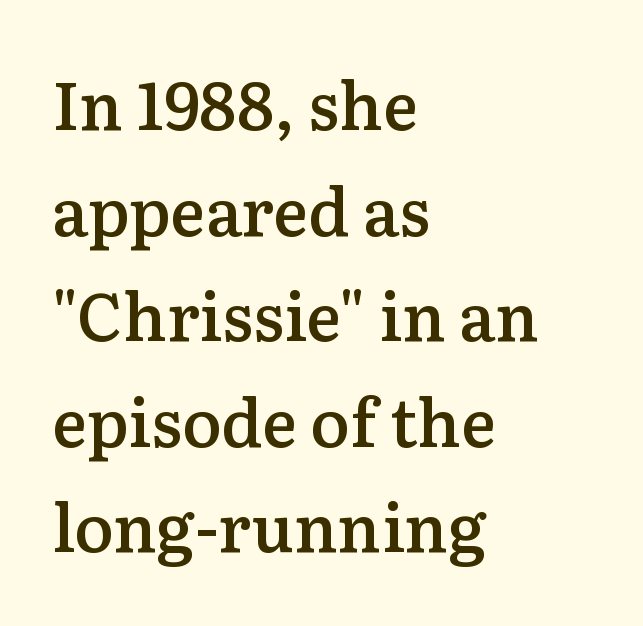
Q: Is the text bold? A: Semi-bold.
Q: Is the text italic (slanted)? A: No, it is upright.
Q: Is the typeface a serif or a sans-serif typeface? A: Serif.
Q: Is the text underlined? A: No.
Q: How is the paragraph aligned? A: Left-aligned.
Q: Is the spacing between letters normal or unusually wide? A: Normal.
Q: Is the spacing between lines tight, normal or loose? A: Normal.
Q: Width (condensed, normal, or wide)? A: Normal.
Q: Stroke contrast? A: Low.
Q: x-height? A: Medium.
Q: Monospaced? A: No.
